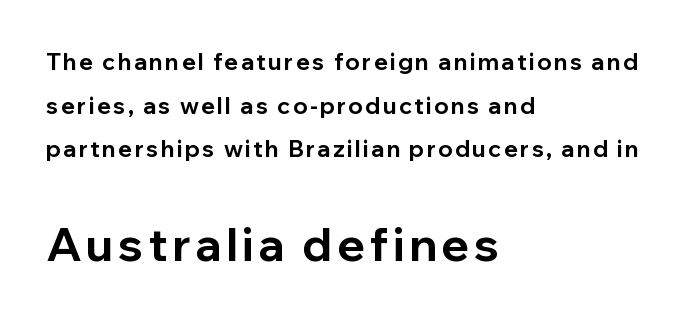
The image shows 46 px bold sans-serif type, upright; set left-aligned, loose line spacing (1.9x), not underlined; the second (bottom) block is 2.0x larger; low stroke contrast and a medium x-height.
